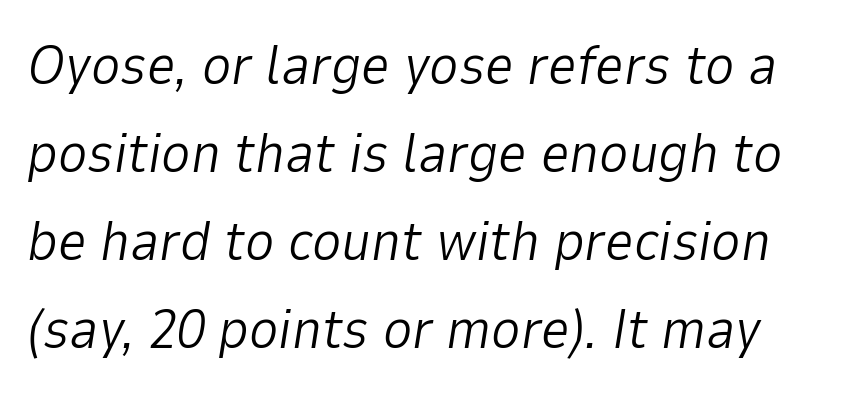
The leading is moderate, giving the passage an even texture. Check the space under the baseline: it is left empty. Looks like regular typesetting: each glyph gets only the width it needs. These glyphs show unthickened strokes, regular width or finer. A typesetter would call this zero additional tracking. Tall strokes in this sample are angled rather than plumb.
